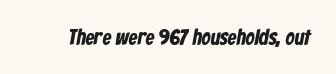
{"bold": "yes", "underline": "no", "letter_spacing": "normal", "letter_spacing_em": 0.0, "glyph_px": 22}
